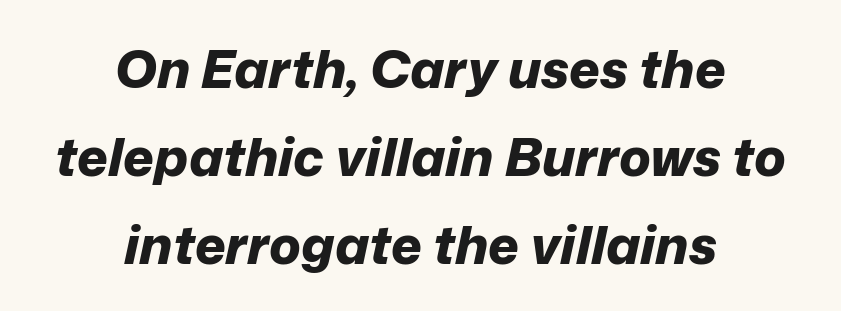
The image shows 53 px bold type, italic (leaning right); set centered, normal line spacing (1.66x), normal letter spacing, not underlined; low stroke contrast and a medium x-height.
